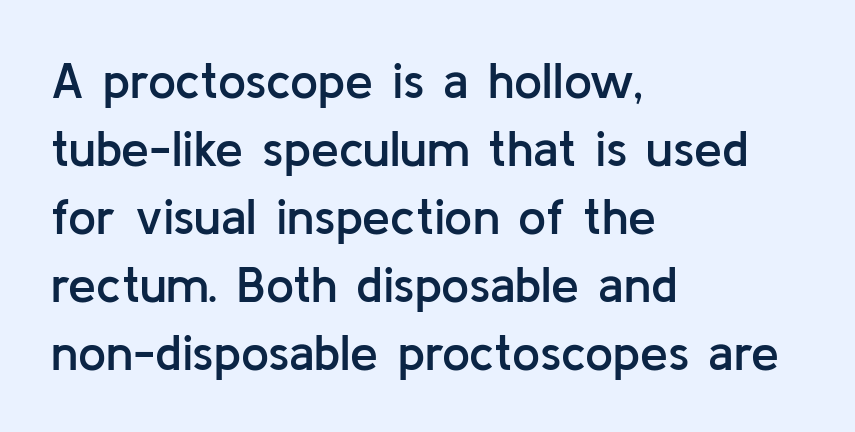
Typesetter's note: demi weight, one step under bold. Proportional: the letters do not fall into vertical columns. Honestly, the letter spacing is just normal — you wouldn't notice it. Whoever set this chose a conventional vertical rhythm. Serif or sans? Sans — the stroke terminals are bare. Letters rest on an invisible, unmarked baseline.
